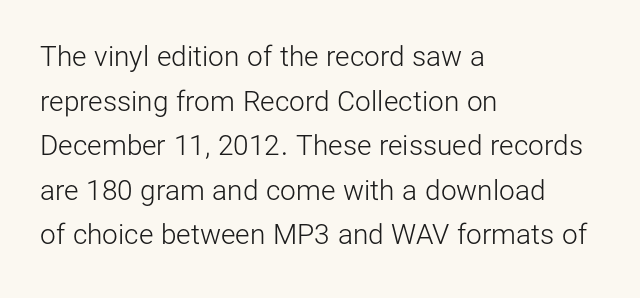
{"serif": "no", "italic": "no", "bold": "no", "weight": "light", "width": "normal", "stroke_contrast": "low", "x_height": "medium", "monospaced": "no", "underline": "no", "align": "left", "line_spacing": "normal", "line_spacing_ratio": 1.59, "letter_spacing": "normal", "letter_spacing_em": 0.0, "glyph_px": 28}
